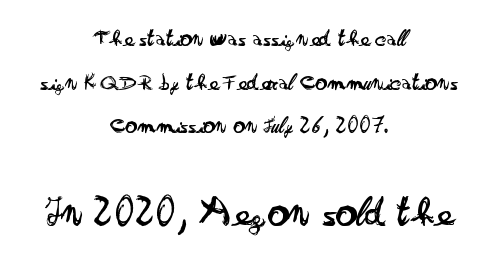
{"serif": "no", "italic": "no", "bold": "no", "weight": "regular", "width": "wide", "stroke_contrast": "low", "x_height": "small", "monospaced": "no", "underline": "no", "align": "center", "line_spacing_ratio": 1.82, "letter_spacing": "normal", "letter_spacing_em": 0.0, "larger_block": "second", "size_ratio": 1.75, "glyph_px": 42}
